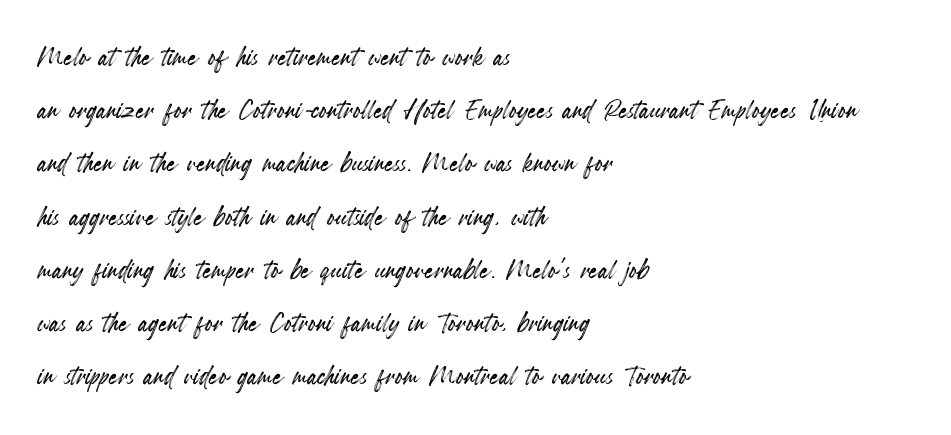
The image shows 35 px condensed type; set left-aligned, normal line spacing (1.52x), normal letter spacing, not underlined; a small x-height.
